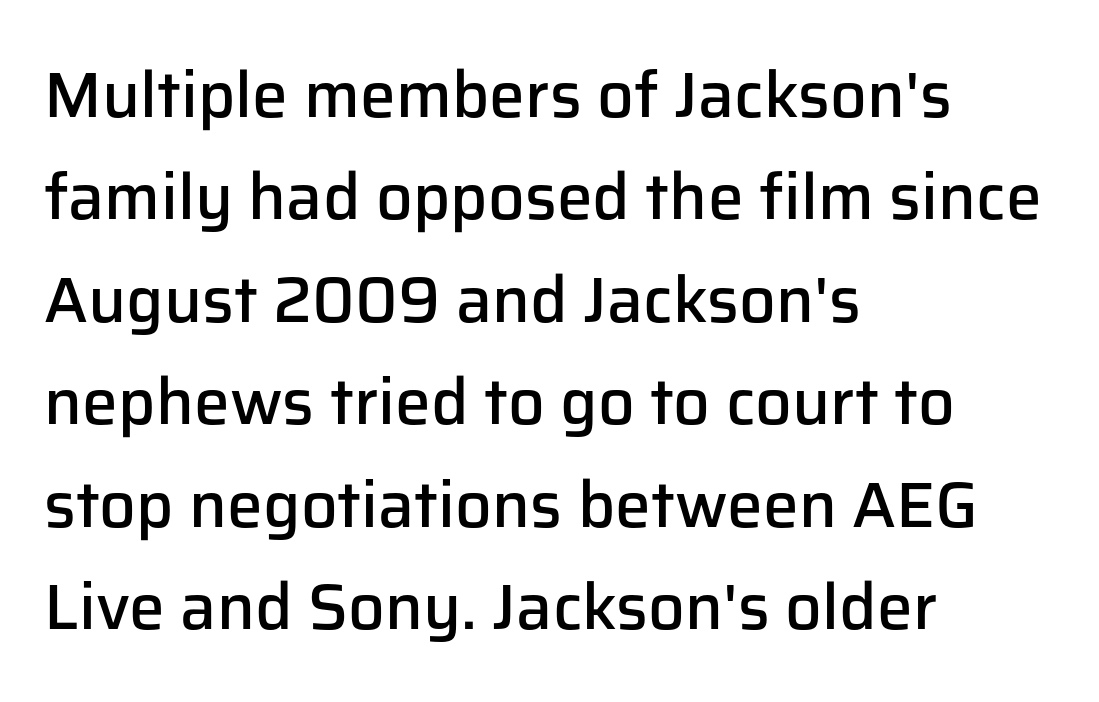
Horizontal bands of white between lines are of average thickness. Every stem runs plumb, perpendicular to the baseline. The lines in this sample share a left origin and differ only in where they stop. The font family rendered here belongs to the sans-serif group. Each row of text sits above clean, open space. The rendering uses natural spacing where letterforms have individual widths.
